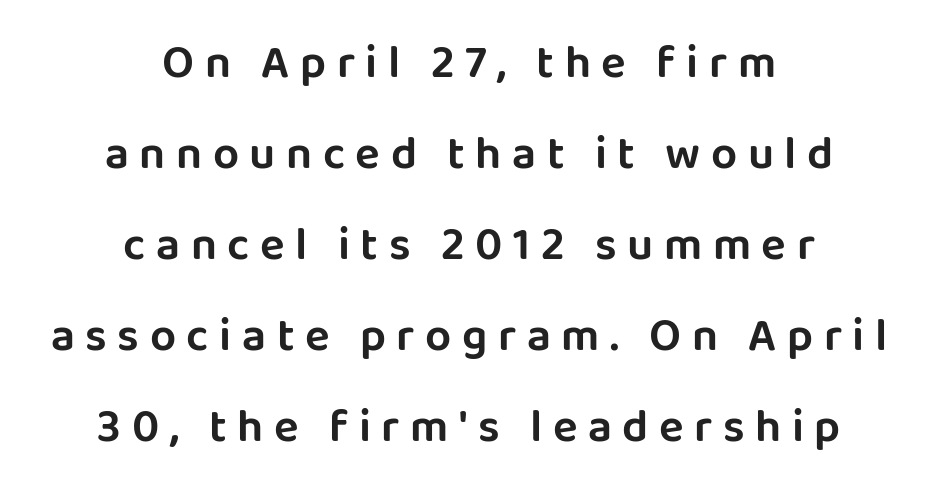
{"serif": "no", "italic": "no", "width": "normal", "stroke_contrast": "low", "x_height": "large", "monospaced": "no", "underline": "no", "align": "center", "line_spacing": "loose", "line_spacing_ratio": 1.98, "letter_spacing": "wide", "letter_spacing_em": 0.23, "glyph_px": 46}
